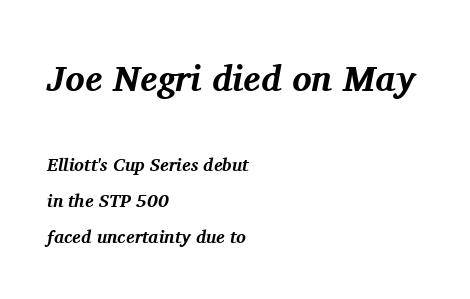
The passage is arranged the way most books set body copy — flush left. The horizontal fit of the characters is conventional and even. A student would notice the top passage is typeset larger than what follows. Does the lettering tilt? It does — this is italic.
